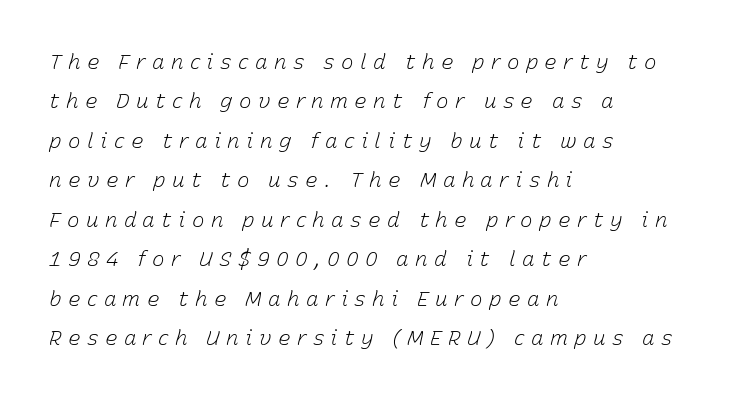
Q: Is the text bold? A: No.
Q: Is the text italic (slanted)? A: Yes, it leans right by about 15 degrees.
Q: Is the text underlined? A: No.
Q: How is the paragraph aligned? A: Left-aligned.
Q: Is the spacing between letters normal or unusually wide? A: Unusually wide.
